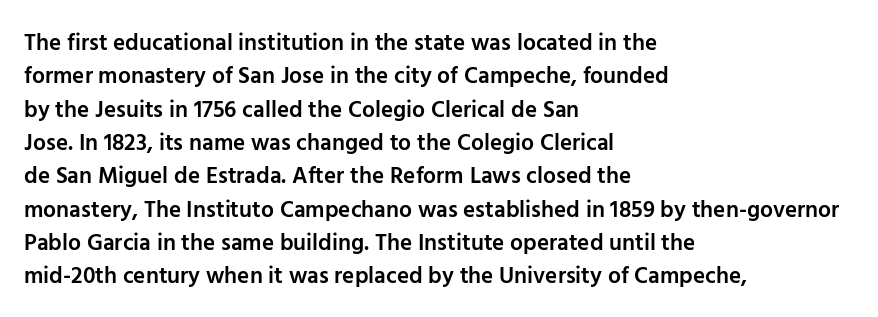
The image shows 23 px text type, upright; set left-aligned, normal line spacing (1.45x), normal letter spacing, not underlined.
